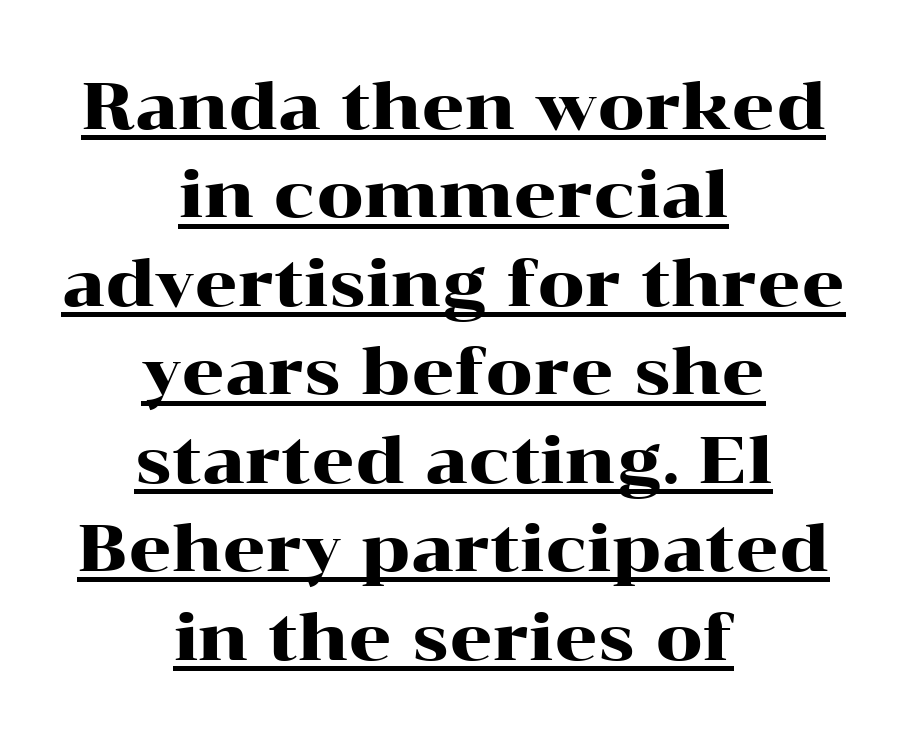
Unlike italic type, these characters show no tilt at all. Do the characters align in a grid? No, the font is proportional. Which margin do the lines hug? Neither — every line sits in the middle. Horizontal bands of white between lines are of average thickness.
